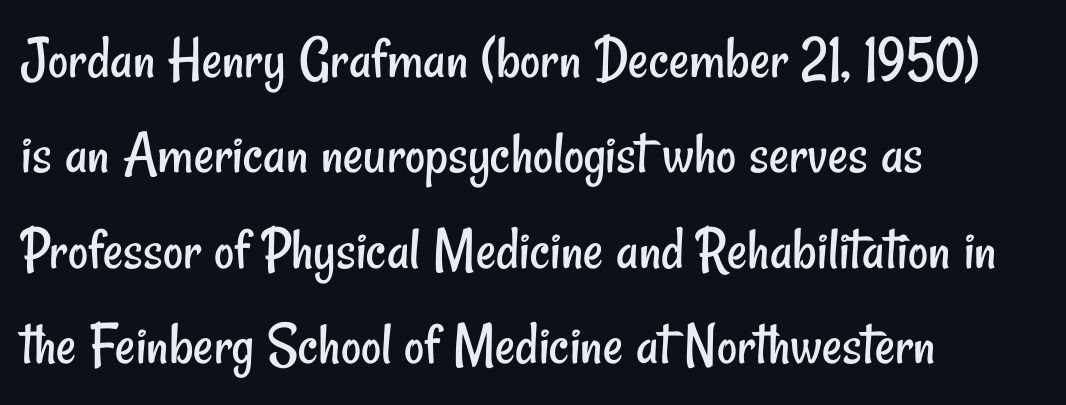
This sample keeps an unexceptional amount of space between lines. Reading down the block, your eye returns to a fixed left position each line. The area under the type is left untouched. The type is set solid horizontally, with unmodified tracking.
